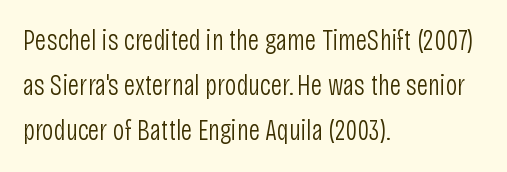
The image shows 29 px light, condensed sans-serif type, upright; set left-aligned, normal line spacing (1.56x), normal letter spacing, not underlined; low stroke contrast and a large x-height.
